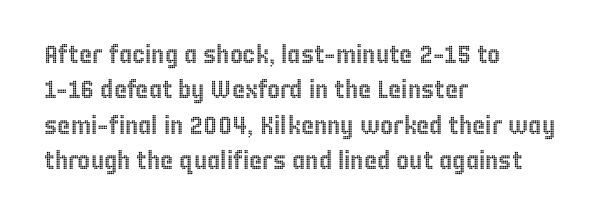
{"italic": "no", "underline": "no", "align": "left", "line_spacing": "normal", "line_spacing_ratio": 1.42, "letter_spacing": "normal", "letter_spacing_em": 0.0, "glyph_px": 25}
